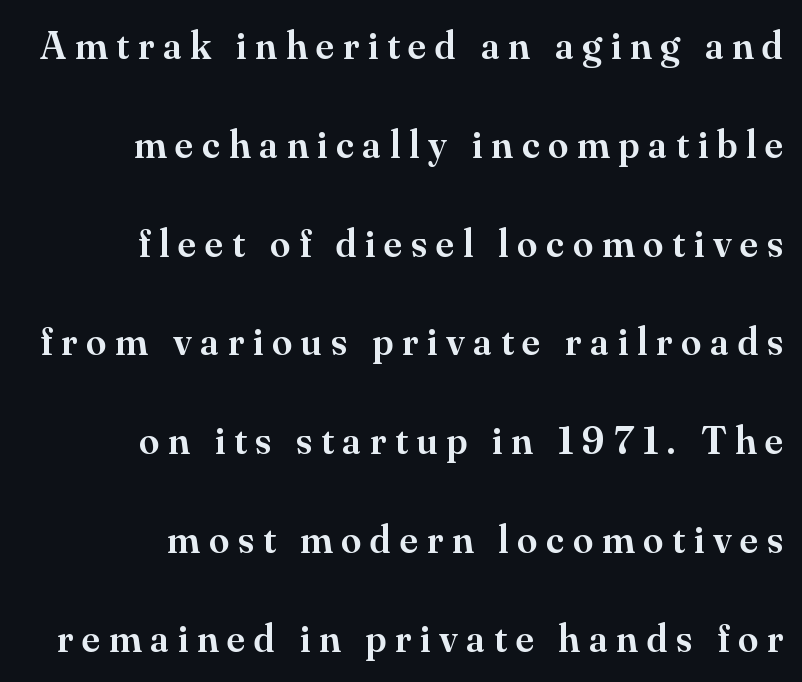
Bold? Not quite — semibold, heavier than regular but stopping short. What stands out about the letter spacing? Its width — letters are far apart. The space beneath each line is pristine and unruled. Note the varied advance widths — an 'i' is clearly narrower than an 'm'.
